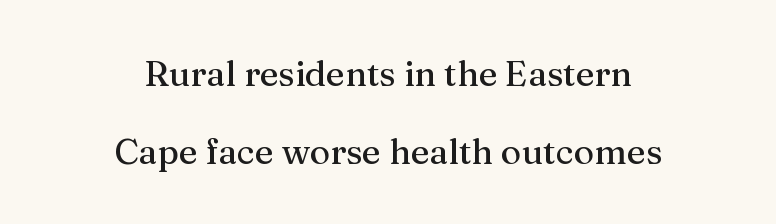
Q: Is the text italic (slanted)? A: No, it is upright.
Q: Is the typeface a serif or a sans-serif typeface? A: Serif.
Q: Is the text underlined? A: No.
Q: How is the paragraph aligned? A: Centered.
Q: Is the spacing between letters normal or unusually wide? A: Normal.
Q: Is the spacing between lines tight, normal or loose? A: Loose.
Q: Width (condensed, normal, or wide)? A: Normal.
Q: Stroke contrast? A: Medium.
Q: x-height? A: Medium.
Q: Monospaced? A: No.
